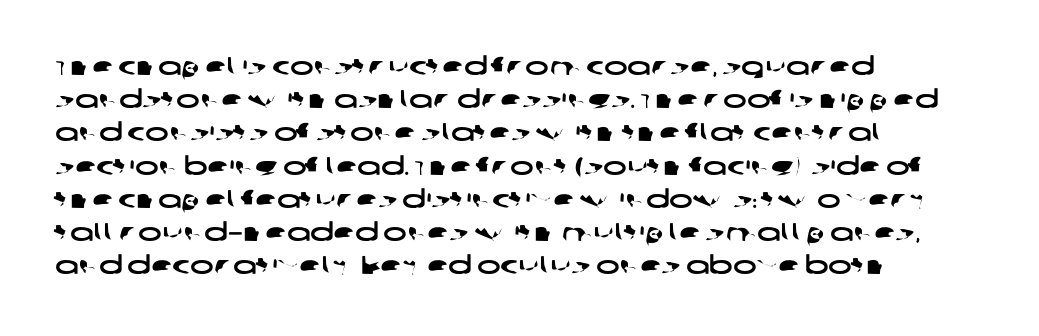
These lines stack with their left ends in a neat column. Underline: absent. How are the letters spaced? Ordinarily, with no added tracking. Baseline-to-baseline distance is the conventional proportion of letter height.
